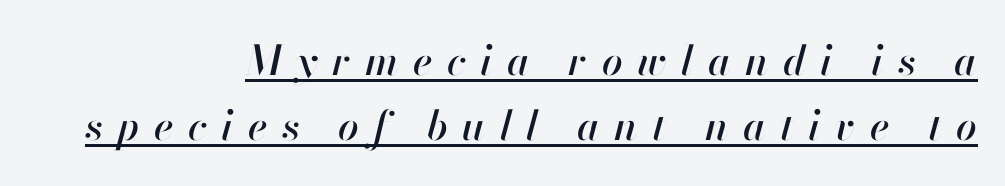
Q: Is the text italic (slanted)? A: Yes, it leans right by about 13 degrees.
Q: Is the text underlined? A: Yes.
Q: How is the paragraph aligned? A: Right-aligned.
Q: Is the spacing between letters normal or unusually wide? A: Unusually wide.
Q: Is the spacing between lines tight, normal or loose? A: Normal.
Q: Width (condensed, normal, or wide)? A: Normal.
Q: Stroke contrast? A: High.
Q: x-height? A: Small.
Q: Monospaced? A: No.
